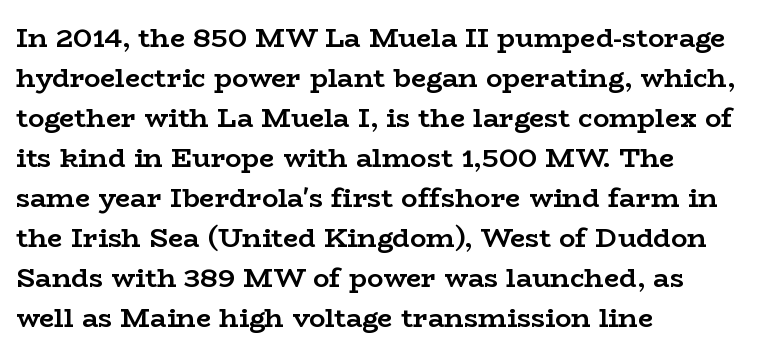
A student would call this left alignment; a typographer would say flush left, rag right. Lines of text with bare space underneath. Does the weight exceed regular? Yes, all the way to bold. Posture: vertical. The rows are spaced the way most documents space them. In terms of letterspacing, this is plain default setting.
